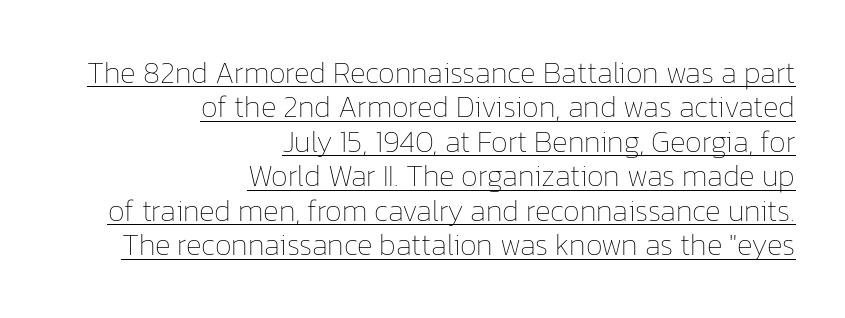
{"italic": "no", "bold": "no", "weight": "thin", "width": "normal", "stroke_contrast": "low", "x_height": "medium", "monospaced": "no", "underline": "yes", "align": "right", "line_spacing": "tight", "line_spacing_ratio": 1.15, "letter_spacing": "normal", "letter_spacing_em": 0.0, "glyph_px": 30}
